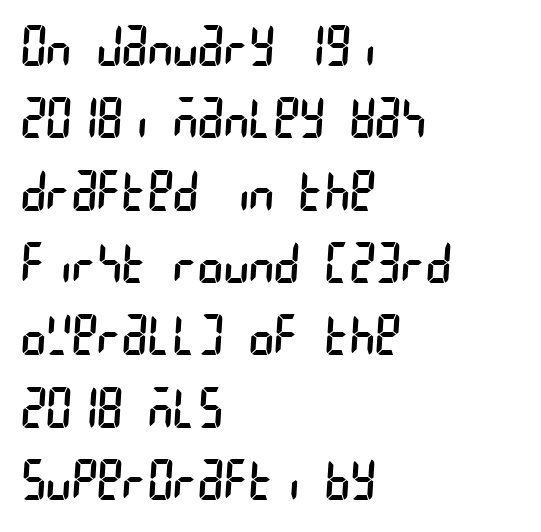
{"serif": "no", "bold": "no", "weight": "regular", "width": "condensed", "stroke_contrast": "low", "x_height": "large", "underline": "no", "align": "left", "line_spacing": "normal", "line_spacing_ratio": 1.34, "letter_spacing": "normal", "letter_spacing_em": 0.0, "glyph_px": 54}
